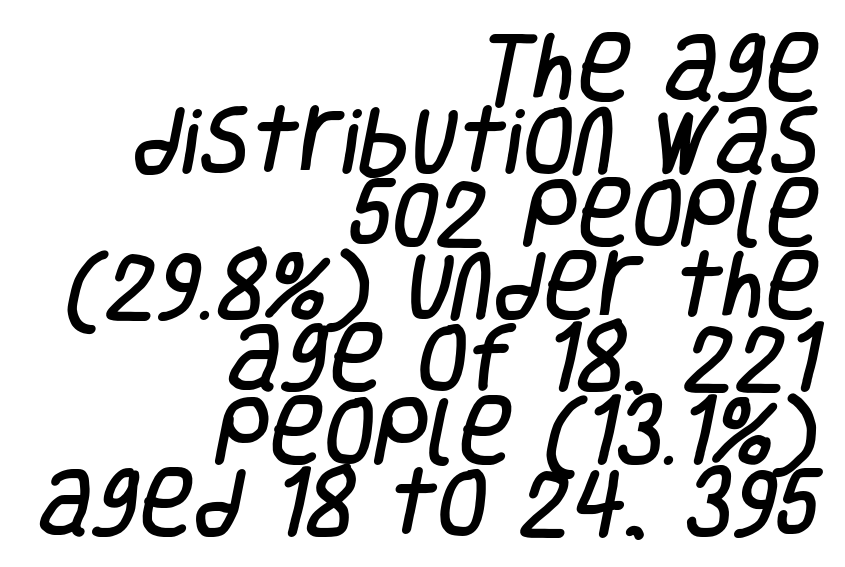
Q: Is the typeface a serif or a sans-serif typeface? A: Sans-serif.
Q: Is the text underlined? A: No.
Q: How is the paragraph aligned? A: Right-aligned.
Q: Is the spacing between letters normal or unusually wide? A: Normal.
Q: Is the spacing between lines tight, normal or loose? A: Tight.
Q: Width (condensed, normal, or wide)? A: Condensed.
Q: Stroke contrast? A: Low.
Q: x-height? A: Large.
Q: Monospaced? A: No.
